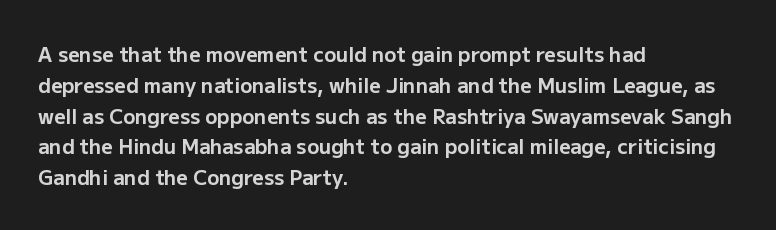
A student would call this left alignment; a typographer would say flush left, rag right. Any mark beneath the type? The region is blank. A dark, heavy texture on the line: the type is bold. The leading is moderate, giving the passage an even texture. The gaps between neighbouring characters are ordinary and unremarkable. The axis of the letterforms is exactly vertical.
